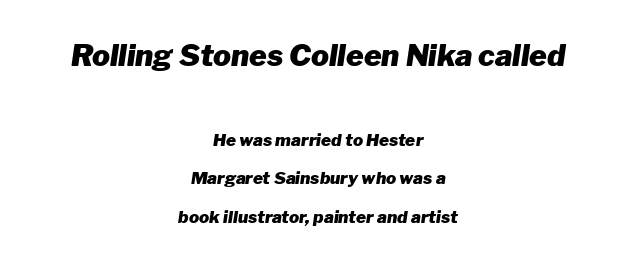
{"italic": "yes", "lean": "right", "slant_degrees": 8, "bold": "yes", "weight": "heavy", "width": "normal", "stroke_contrast": "low", "x_height": "medium", "monospaced": "no", "underline": "no", "align": "center", "line_spacing": "loose", "line_spacing_ratio": 2.26, "letter_spacing": "normal", "letter_spacing_em": 0.0, "larger_block": "first", "size_ratio": 1.76, "glyph_px": 30}
